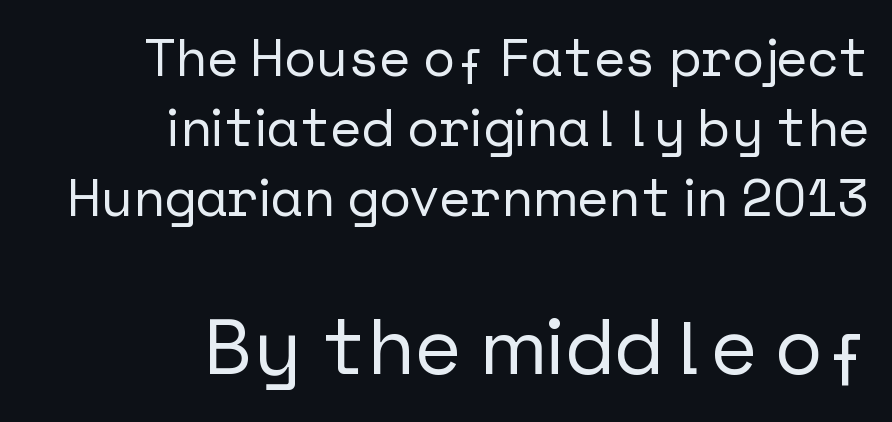
{"serif": "no", "italic": "no", "width": "normal", "stroke_contrast": "low", "x_height": "medium", "underline": "no", "align": "right", "line_spacing": "normal", "line_spacing_ratio": 1.32, "letter_spacing": "normal", "letter_spacing_em": 0.0, "larger_block": "second", "size_ratio": 1.49, "glyph_px": 79}
